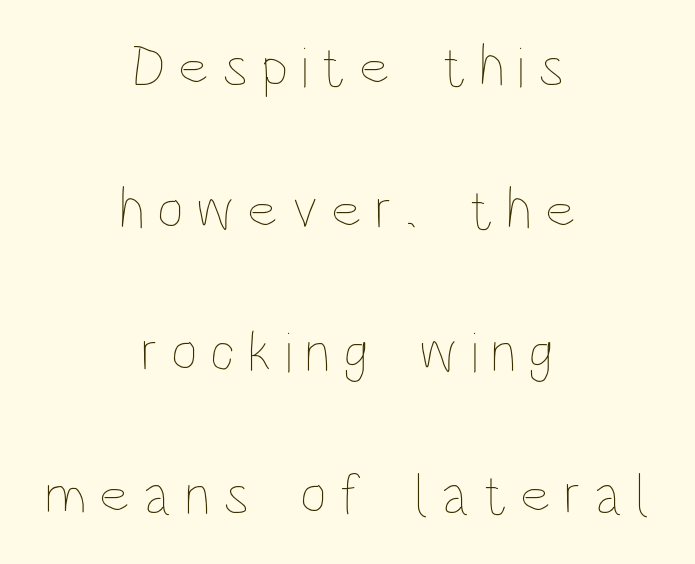
A light-to-regular cut is what we see here. Look at the tracking — it's clearly loosened, letters drifting apart. Spacing verdict: proportional, widths tailored to each character. Is there much room between lines? Yes — plenty of vertical air separates them.
